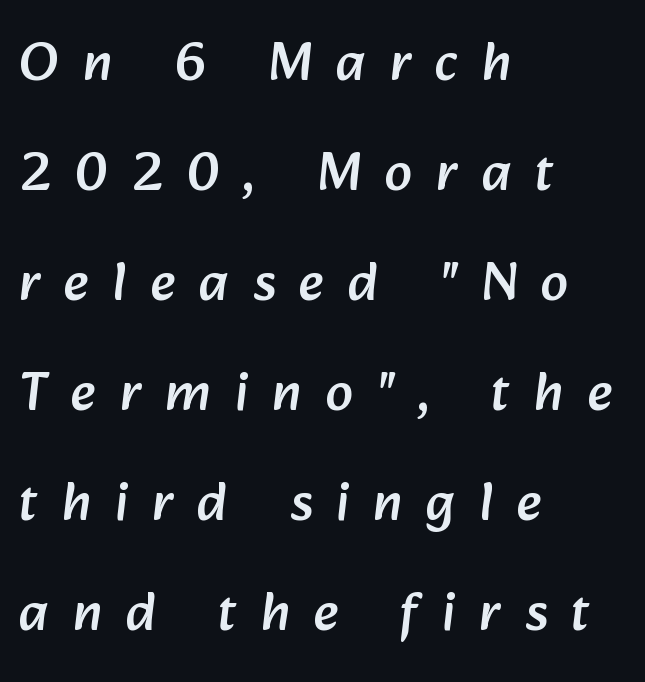
Q: Is the typeface a serif or a sans-serif typeface? A: Sans-serif.
Q: Is the text underlined? A: No.
Q: How is the paragraph aligned? A: Left-aligned.
Q: Is the spacing between letters normal or unusually wide? A: Unusually wide.
Q: Is the spacing between lines tight, normal or loose? A: Loose.
Q: Width (condensed, normal, or wide)? A: Normal.
Q: Stroke contrast? A: Low.
Q: x-height? A: Medium.
Q: Monospaced? A: No.
